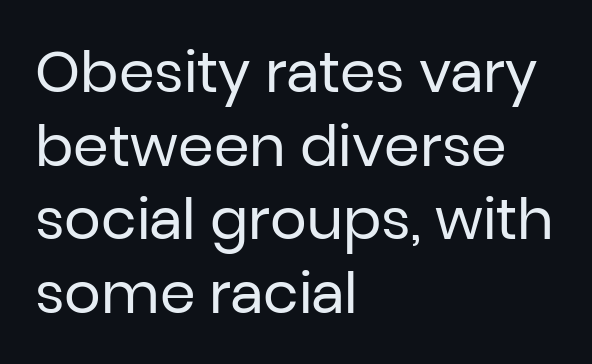
Q: Is the text bold? A: No.
Q: Is the text italic (slanted)? A: No, it is upright.
Q: Is the typeface a serif or a sans-serif typeface? A: Sans-serif.
Q: Is the text underlined? A: No.
Q: How is the paragraph aligned? A: Left-aligned.
Q: Is the spacing between letters normal or unusually wide? A: Normal.
Q: Is the spacing between lines tight, normal or loose? A: Normal.
Q: Width (condensed, normal, or wide)? A: Normal.
Q: Stroke contrast? A: Low.
Q: x-height? A: Medium.
Q: Monospaced? A: No.
